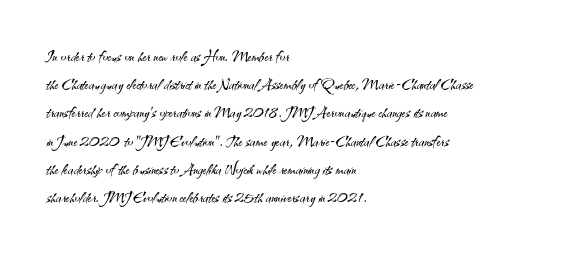
Q: Is the text bold? A: No.
Q: Is the text italic (slanted)? A: Yes.
Q: Is the text underlined? A: No.
Q: How is the paragraph aligned? A: Left-aligned.
Q: Is the spacing between letters normal or unusually wide? A: Normal.
Q: Is the spacing between lines tight, normal or loose? A: Normal.
